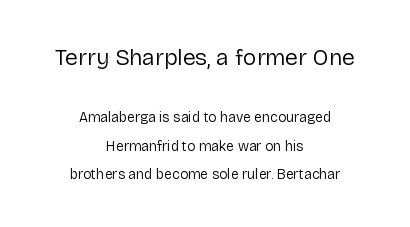
Q: Is the text bold? A: No.
Q: Is the text italic (slanted)? A: No, it is upright.
Q: Is the text underlined? A: No.
Q: How is the paragraph aligned? A: Centered.
Q: Is the spacing between letters normal or unusually wide? A: Normal.
Q: Is the spacing between lines tight, normal or loose? A: Loose.
Q: Which block of text is set in a larger size, the first (top) or the second (bottom)? A: The first (top) one.
